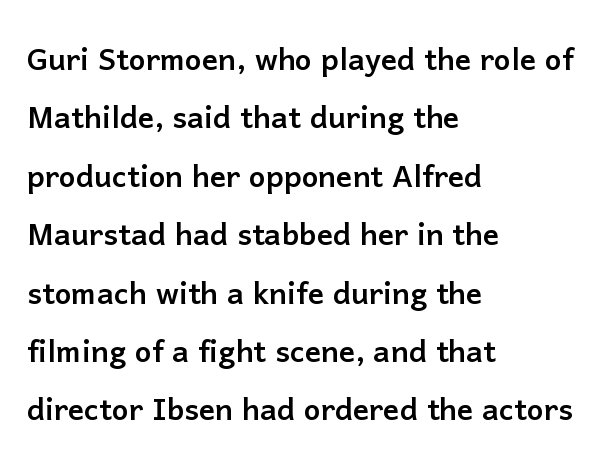
Q: Is the text italic (slanted)? A: No, it is upright.
Q: Is the typeface a serif or a sans-serif typeface? A: Sans-serif.
Q: Is the text underlined? A: No.
Q: How is the paragraph aligned? A: Left-aligned.
Q: Is the spacing between letters normal or unusually wide? A: Normal.
Q: Is the spacing between lines tight, normal or loose? A: Normal.
Q: Width (condensed, normal, or wide)? A: Normal.
Q: Stroke contrast? A: Low.
Q: x-height? A: Medium.
Q: Monospaced? A: No.
